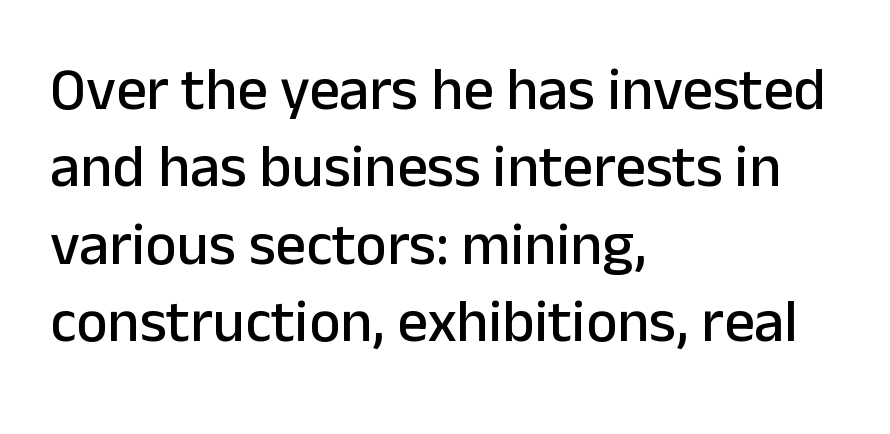
How are the letters spaced? Ordinarily, with no added tracking. Descenders hang freely into open space. A typesetter would mark this as roman, not italic. Every row of glyphs begins at an identical x-position on the left. Letterform terminals end flat and unadorned throughout the passage.
